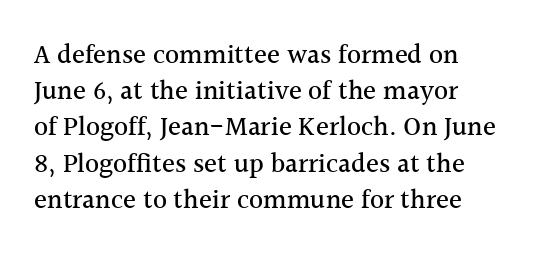
A normal amount of white space separates one row of letters from the next. Rendered with straight, roman letterforms. Rule under the text: the space is simply empty. Glyph-to-glyph distance matches everyday printed text. Horizontal alignment here is leftward, the default for most running prose.
